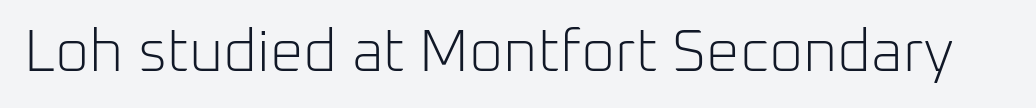
A sans-serif font was chosen for this passage. You could not count columns in this text — the font is proportionally spaced. The words here are not underlined. Tracking value appears to be zero — textbook default spacing. The lettering holds an erect, upright posture throughout. The passage shown is not bold in any degree.
